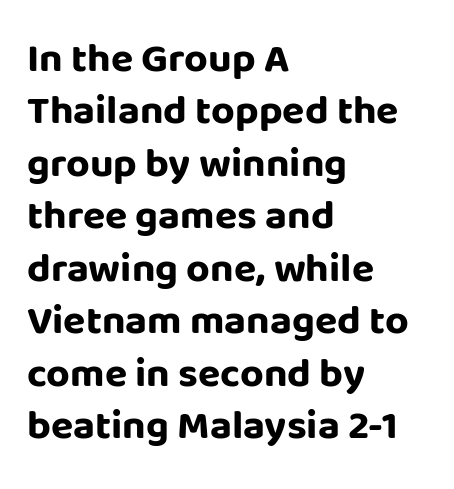
The image shows 41 px bold sans-serif type, upright; set left-aligned, normal line spacing (1.28x), normal letter spacing, not underlined; low stroke contrast and a large x-height.
